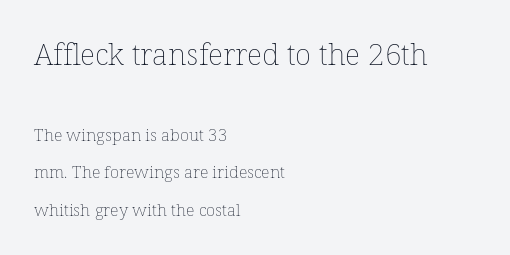
The image shows 30 px thin type, upright; set left-aligned, loose line spacing (2.18x), normal letter spacing, not underlined; the first (top) block is 1.76x larger; low stroke contrast and a medium x-height.
